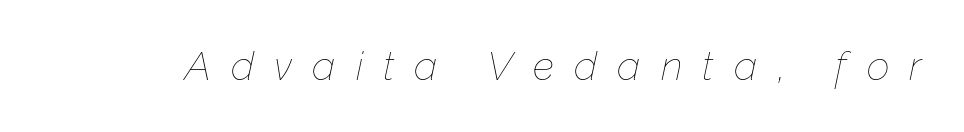
The image shows 40 px thin type, italic (leaning right); set unusually wide letter spacing (+0.5 em), not underlined; low stroke contrast and a medium x-height.
